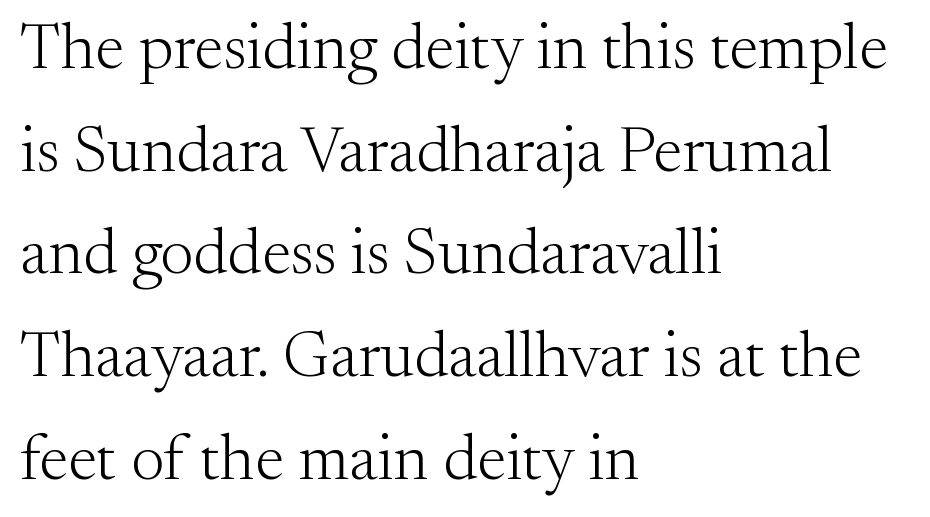
The image shows 65 px light serif type, upright; set left-aligned, normal line spacing (1.58x), normal letter spacing, not underlined; medium stroke contrast and a small x-height.
